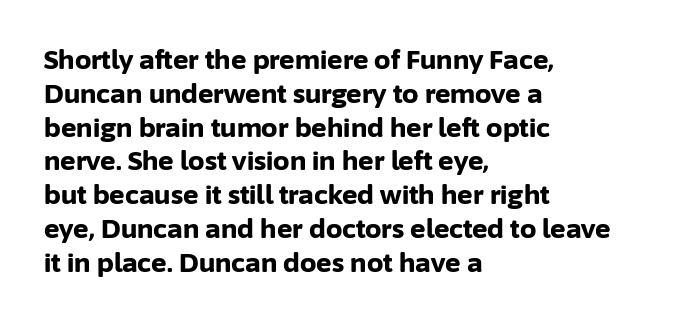
Q: Is the text bold? A: Yes.
Q: Is the text italic (slanted)? A: No, it is upright.
Q: Is the text underlined? A: No.
Q: How is the paragraph aligned? A: Left-aligned.
Q: Is the spacing between letters normal or unusually wide? A: Normal.
Q: Is the spacing between lines tight, normal or loose? A: Normal.
